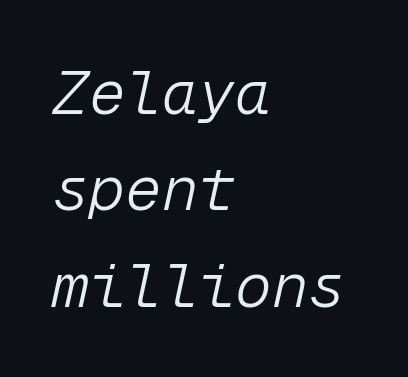
Q: Is the text bold? A: No.
Q: Is the text italic (slanted)? A: Yes, it leans right by about 12 degrees.
Q: Is the text underlined? A: No.
Q: How is the paragraph aligned? A: Left-aligned.
Q: Is the spacing between letters normal or unusually wide? A: Normal.
Q: Is the spacing between lines tight, normal or loose? A: Normal.
Q: Width (condensed, normal, or wide)? A: Normal.
Q: Stroke contrast? A: Low.
Q: x-height? A: Medium.
Q: Monospaced? A: Yes.
